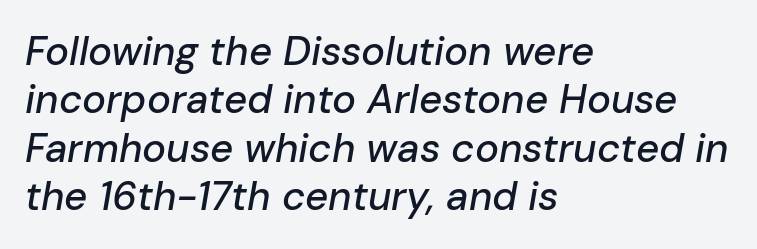
The type is set solid horizontally, with unmodified tracking. The ragged edge is on the right, which tells us the setting is flush left. The rendering applies a slant to the glyphs. Spacing verdict: proportional, widths tailored to each character. Underline: absent.
